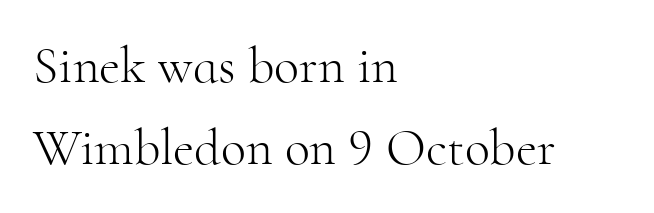
The image shows 52 px light serif type, upright; set left-aligned, normal line spacing (1.58x), normal letter spacing, not underlined; high stroke contrast and a small x-height.
